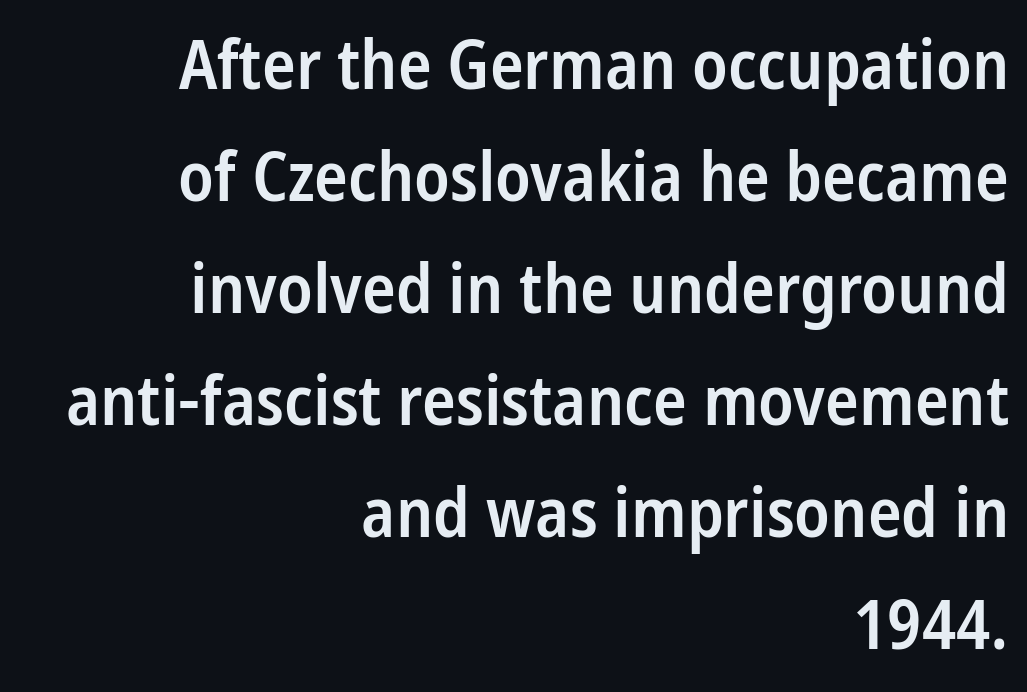
The image shows 70 px semibold, condensed sans-serif type, upright; set right-aligned, normal line spacing (1.6x), normal letter spacing, not underlined; low stroke contrast and a medium x-height.
